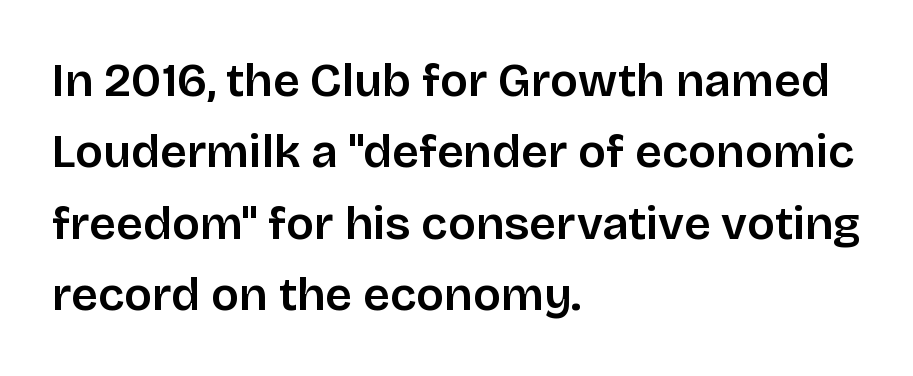
Q: Is the text bold? A: Semi-bold.
Q: Is the text italic (slanted)? A: No, it is upright.
Q: Is the typeface a serif or a sans-serif typeface? A: Sans-serif.
Q: Is the text underlined? A: No.
Q: How is the paragraph aligned? A: Left-aligned.
Q: Is the spacing between letters normal or unusually wide? A: Normal.
Q: Is the spacing between lines tight, normal or loose? A: Normal.
Q: Width (condensed, normal, or wide)? A: Normal.
Q: Stroke contrast? A: Low.
Q: x-height? A: Large.
Q: Monospaced? A: No.
